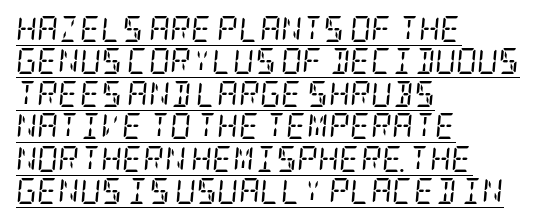
The rendering anchors every line to the left-hand side. Ink coverage per letter is moderate at most. Successive baselines arrive at the customary interval. You can see a thin bar hugging the bottom of the glyphs. Letter spacing: default. In terms of posture, this sample is oblique.
